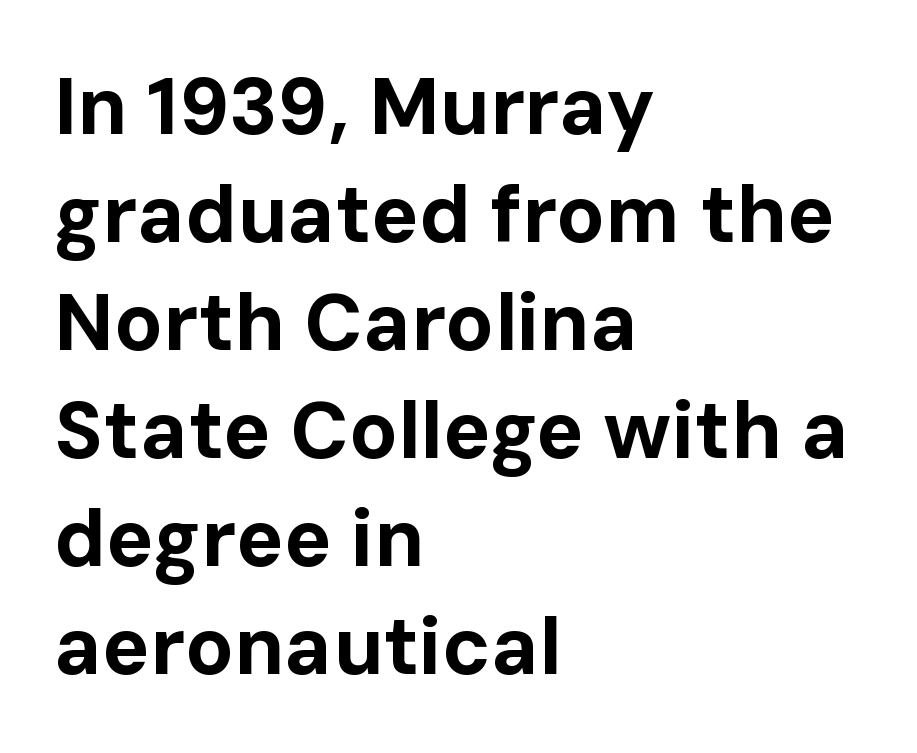
The image shows 80 px bold sans-serif type, upright; set left-aligned, normal line spacing (1.35x), normal letter spacing, not underlined; low stroke contrast and a medium x-height.
